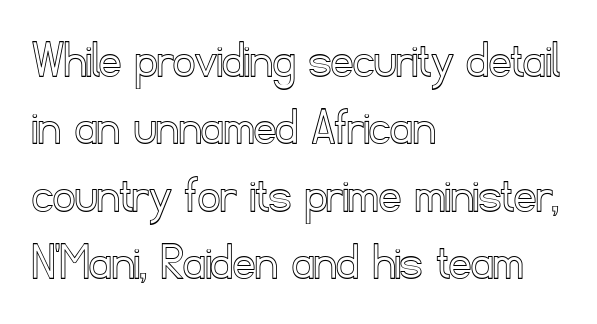
The image shows 54 px text type, upright; set left-aligned, normal line spacing (1.25x), normal letter spacing, not underlined; a small x-height.
